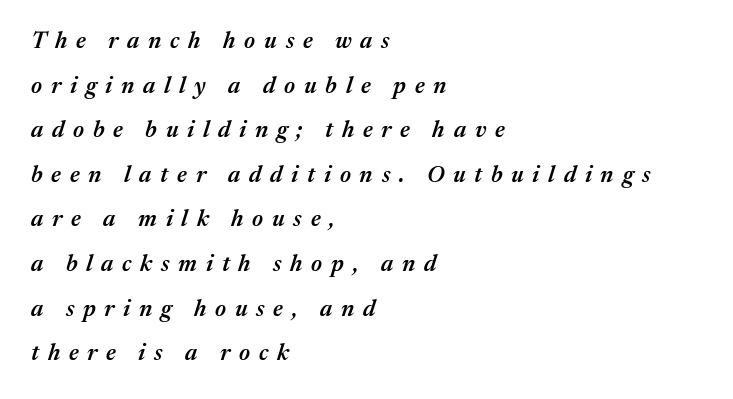
The image shows 23 px text type, italic (leaning right); set left-aligned, loose line spacing (1.94x), unusually wide letter spacing (+0.38 em), not underlined.
